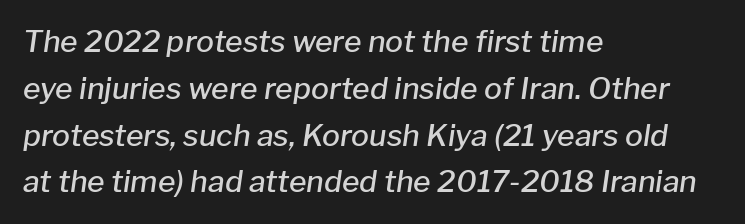
The tracking reads as untouched default to a designer's eye. A normal amount of white space separates one row of letters from the next. These lines stack with their left ends in a neat column. A semibold gives these letters moderate extra thickness, short of bold. The words here are not underlined. Each letter keeps its own natural width here, so spacing adapts to shape.
